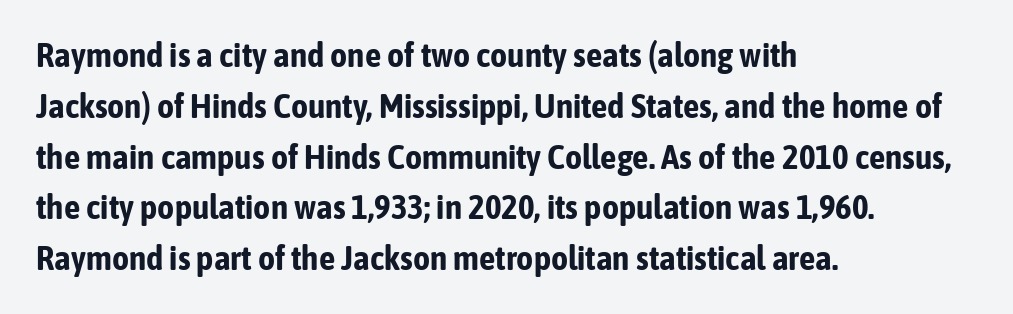
The image shows 33 px bold, condensed sans-serif type, upright; set left-aligned, normal line spacing (1.54x), normal letter spacing, not underlined; low stroke contrast and a medium x-height.
